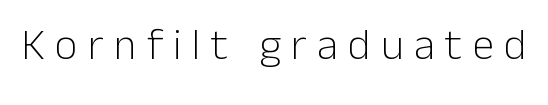
Q: Is the text bold? A: No.
Q: Is the text italic (slanted)? A: No, it is upright.
Q: Is the typeface a serif or a sans-serif typeface? A: Sans-serif.
Q: Is the text underlined? A: No.
Q: Is the spacing between letters normal or unusually wide? A: Unusually wide.
Q: Width (condensed, normal, or wide)? A: Normal.
Q: Stroke contrast? A: Low.
Q: x-height? A: Medium.
Q: Monospaced? A: No.
